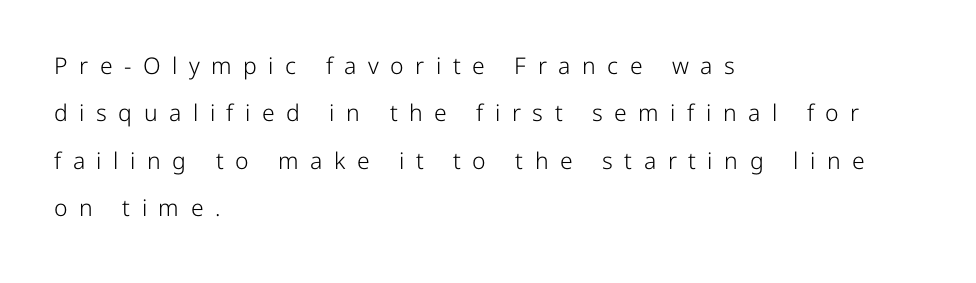
The typesetting does not lean heavy: it is not bold. Does extra space separate the letters? Yes, quite a lot of it. Has an underline been added? It has not. In CSS terms this would be text-align: left.
